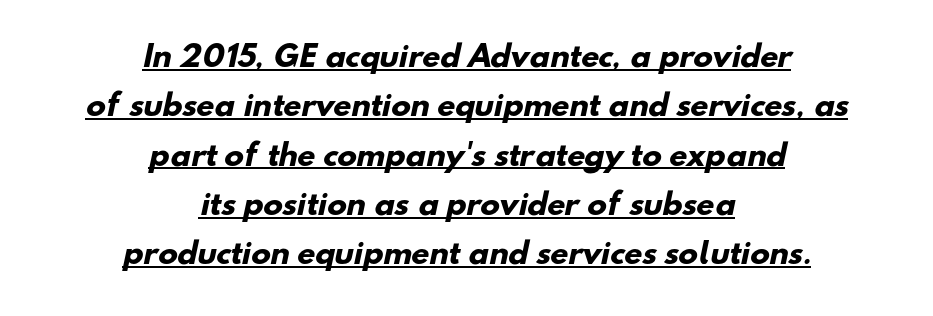
Q: Is the text bold? A: Yes.
Q: Is the typeface a serif or a sans-serif typeface? A: Sans-serif.
Q: Is the text underlined? A: Yes.
Q: How is the paragraph aligned? A: Centered.
Q: Is the spacing between letters normal or unusually wide? A: Normal.
Q: Is the spacing between lines tight, normal or loose? A: Normal.
Q: Width (condensed, normal, or wide)? A: Normal.
Q: Stroke contrast? A: Low.
Q: x-height? A: Small.
Q: Monospaced? A: No.
